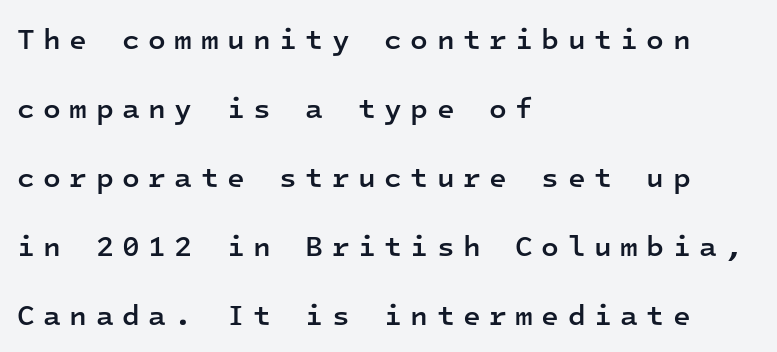
The image shows 29 px semibold sans-serif type, upright, monospaced; set left-aligned, loose line spacing (2.38x), unusually wide letter spacing (+0.29 em), not underlined; low stroke contrast and a medium x-height.
